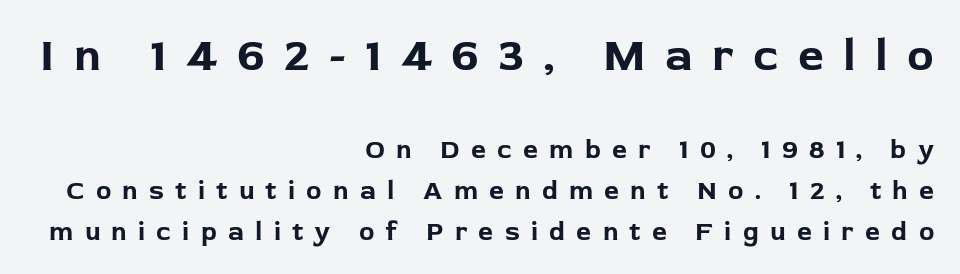
Vertical strokes here are truly vertical. The words here are not underlined. Here the designer chose a conventional face with non-uniform glyph widths. The rendering uses a moderate line-height, typical for paragraphs.
